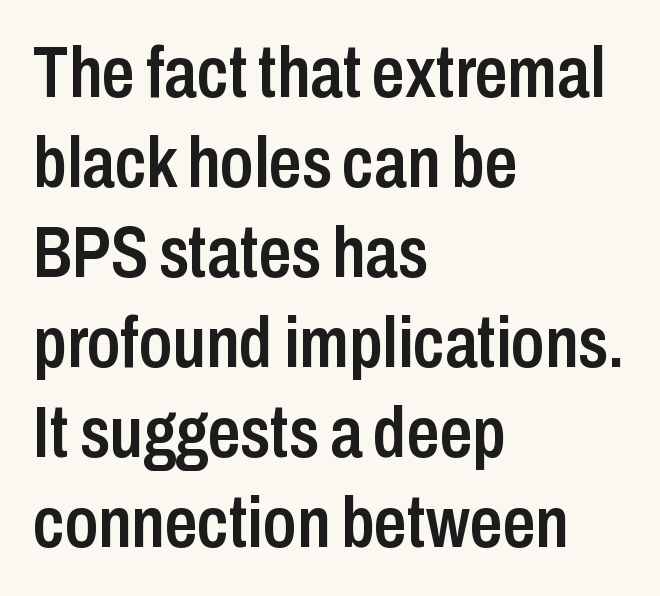
Q: Is the text bold? A: Semi-bold.
Q: Is the text italic (slanted)? A: No, it is upright.
Q: Is the typeface a serif or a sans-serif typeface? A: Sans-serif.
Q: Is the text underlined? A: No.
Q: How is the paragraph aligned? A: Left-aligned.
Q: Is the spacing between letters normal or unusually wide? A: Normal.
Q: Is the spacing between lines tight, normal or loose? A: Normal.
Q: Width (condensed, normal, or wide)? A: Condensed.
Q: Stroke contrast? A: Low.
Q: x-height? A: Medium.
Q: Monospaced? A: No.
